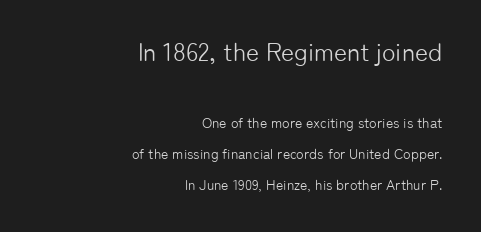
Q: Is the text bold? A: No.
Q: Is the text italic (slanted)? A: No, it is upright.
Q: Is the text underlined? A: No.
Q: How is the paragraph aligned? A: Right-aligned.
Q: Is the spacing between letters normal or unusually wide? A: Normal.
Q: Is the spacing between lines tight, normal or loose? A: Loose.
Q: Which block of text is set in a larger size, the first (top) or the second (bottom)? A: The first (top) one.
